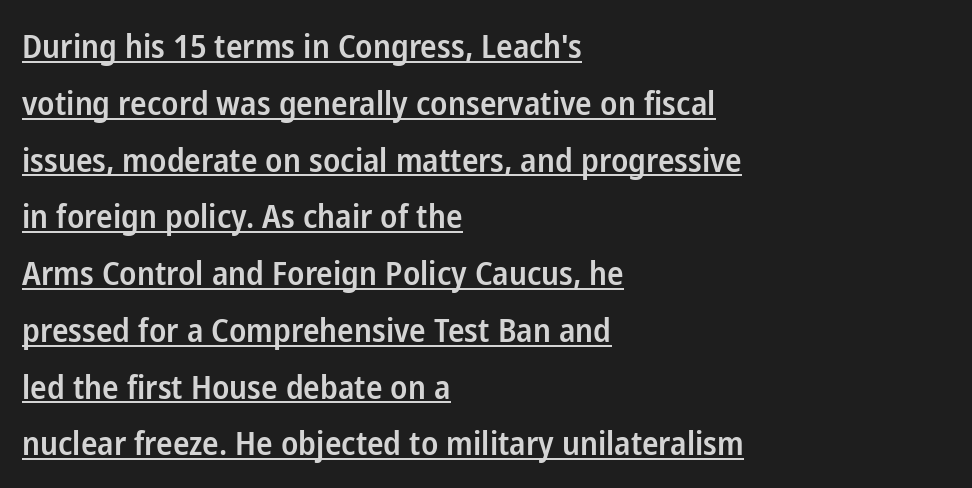
{"serif": "no", "italic": "no", "bold": "semi", "weight": "semibold", "width": "condensed", "stroke_contrast": "low", "x_height": "medium", "monospaced": "no", "underline": "yes", "align": "left", "line_spacing_ratio": 1.72, "letter_spacing": "normal", "letter_spacing_em": 0.0, "glyph_px": 33}
